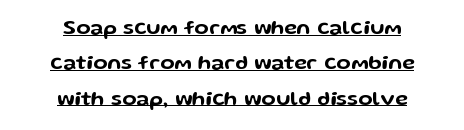
This rendering leaves character spacing at its baseline value. The whitespace from short lines is split evenly between both sides. This is underlined copy, the kind a proofreader might mark for attention. Notice how descenders clear the ascenders below comfortably — that's standard leading.
